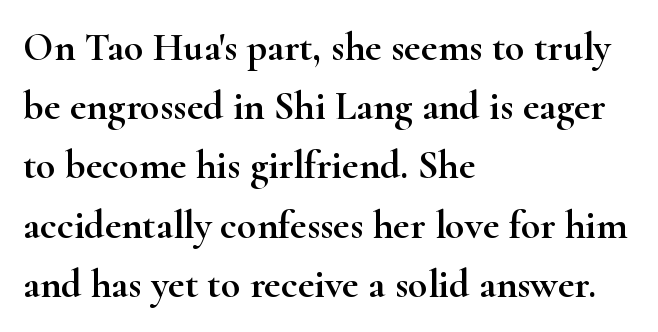
The image shows 40 px wide serif type, upright; set left-aligned, normal line spacing (1.48x), normal letter spacing, not underlined; high stroke contrast and a small x-height.
